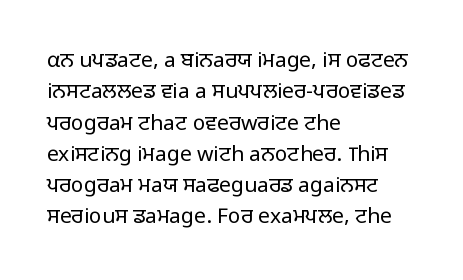
Ordinary non-slanted type is in use. Honestly, the row spacing looks completely unremarkable. These lines keep a tight, regular rhythm from letter to letter. These lines stack with their left ends in a neat column.
